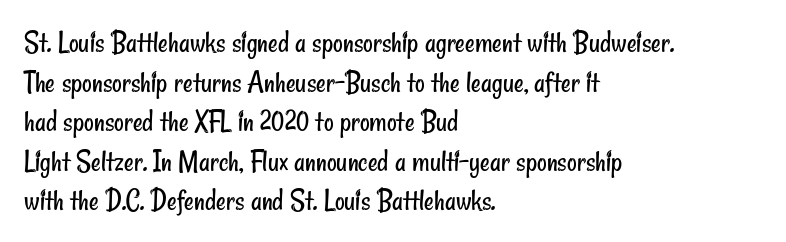
{"serif": "no", "bold": "no", "weight": "regular", "width": "condensed", "stroke_contrast": "low", "x_height": "small", "monospaced": "no", "underline": "no", "align": "left", "line_spacing": "normal", "line_spacing_ratio": 1.32, "letter_spacing": "normal", "letter_spacing_em": 0.0, "glyph_px": 30}
